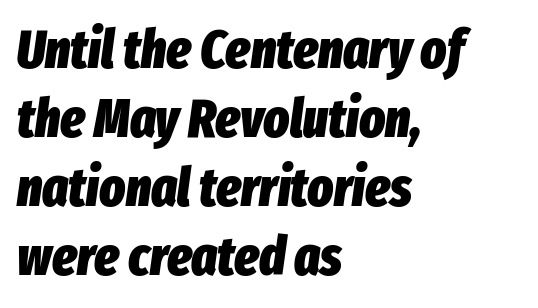
{"italic": "yes", "lean": "right", "slant_degrees": 8, "bold": "yes", "weight": "heavy", "width": "condensed", "stroke_contrast": "low", "x_height": "medium", "monospaced": "no", "underline": "no", "align": "left", "line_spacing": "normal", "line_spacing_ratio": 1.28, "letter_spacing": "normal", "letter_spacing_em": 0.0, "glyph_px": 54}
